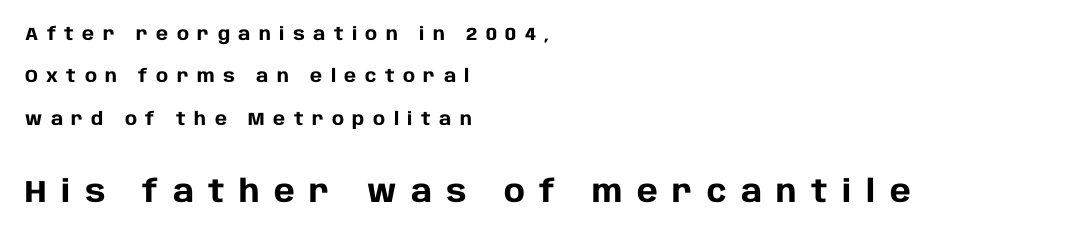
Q: Is the text bold? A: Yes.
Q: Is the text italic (slanted)? A: No, it is upright.
Q: Is the typeface a serif or a sans-serif typeface? A: Sans-serif.
Q: Is the text underlined? A: No.
Q: How is the paragraph aligned? A: Left-aligned.
Q: Is the spacing between letters normal or unusually wide? A: Unusually wide.
Q: Is the spacing between lines tight, normal or loose? A: Loose.
Q: Which block of text is set in a larger size, the first (top) or the second (bottom)? A: The second (bottom) one.
Q: Width (condensed, normal, or wide)? A: Normal.
Q: Stroke contrast? A: Low.
Q: x-height? A: Large.
Q: Monospaced? A: No.
